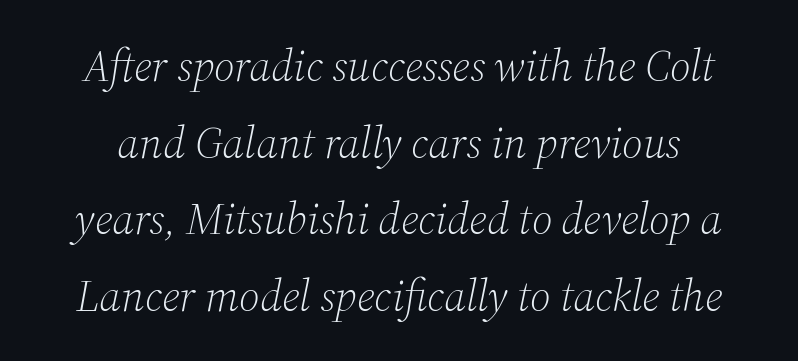
{"serif": "yes", "italic": "yes", "lean": "right", "slant_degrees": 12, "bold": "no", "weight": "light", "width": "normal", "stroke_contrast": "medium", "x_height": "medium", "monospaced": "no", "underline": "no", "line_spacing_ratio": 1.74, "letter_spacing": "normal", "letter_spacing_em": 0.0, "glyph_px": 44}
